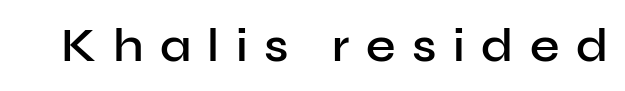
Q: Is the text bold? A: Semi-bold.
Q: Is the text italic (slanted)? A: No, it is upright.
Q: Is the typeface a serif or a sans-serif typeface? A: Sans-serif.
Q: Is the text underlined? A: No.
Q: Is the spacing between letters normal or unusually wide? A: Unusually wide.
Q: Width (condensed, normal, or wide)? A: Normal.
Q: Stroke contrast? A: Low.
Q: x-height? A: Medium.
Q: Monospaced? A: No.
